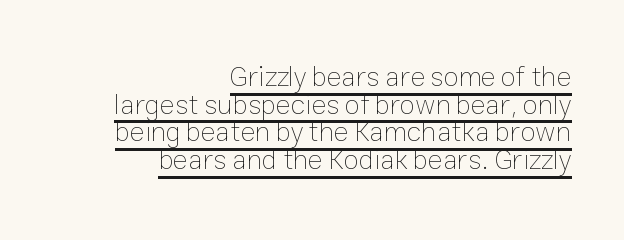
{"italic": "no", "bold": "no", "weight": "thin", "width": "normal", "stroke_contrast": "low", "x_height": "medium", "monospaced": "no", "underline": "yes", "align": "right", "line_spacing": "tight", "line_spacing_ratio": 0.99, "letter_spacing": "normal", "letter_spacing_em": 0.0, "glyph_px": 28}
